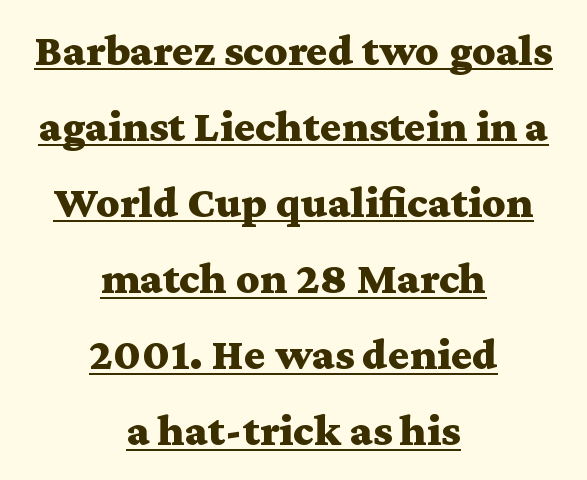
Q: Is the text bold? A: Yes.
Q: Is the text italic (slanted)? A: No, it is upright.
Q: Is the typeface a serif or a sans-serif typeface? A: Serif.
Q: Is the text underlined? A: Yes.
Q: How is the paragraph aligned? A: Centered.
Q: Is the spacing between letters normal or unusually wide? A: Normal.
Q: Is the spacing between lines tight, normal or loose? A: Normal.
Q: Width (condensed, normal, or wide)? A: Wide.
Q: Stroke contrast? A: Medium.
Q: x-height? A: Medium.
Q: Monospaced? A: No.
